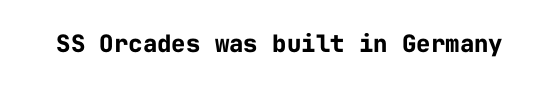
Q: Is the text bold? A: Yes.
Q: Is the text italic (slanted)? A: No, it is upright.
Q: Is the text underlined? A: No.
Q: Is the spacing between letters normal or unusually wide? A: Normal.
